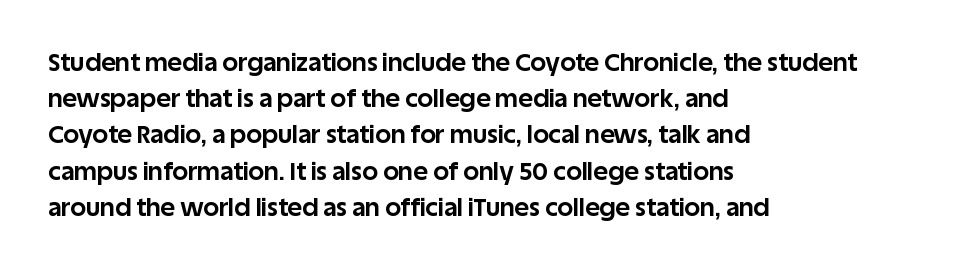
Typesetter's note: full bold, strokes at maximum text heaviness. Rendered with straight, roman letterforms. The line-height multiplier appears to be the usual default. Words appear dense and cohesive because spacing is normal. A student would call this left alignment; a typographer would say flush left, rag right. The baseline area is clear.
